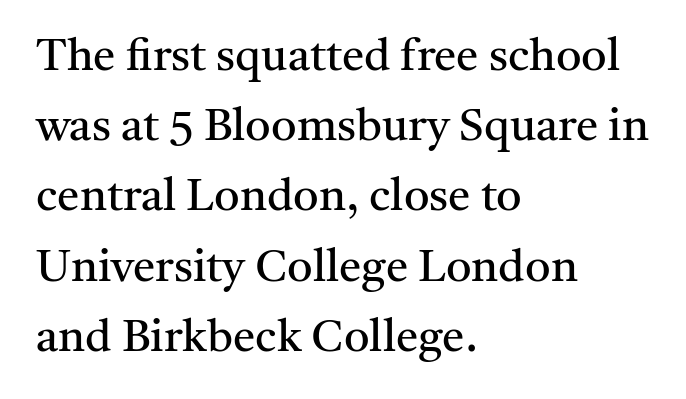
The image shows 45 px regular-weight serif type, upright; set left-aligned, normal line spacing (1.56x), normal letter spacing, not underlined; medium stroke contrast and a medium x-height.
